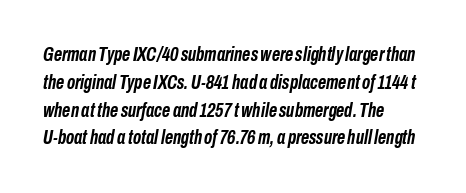
{"italic": "yes", "lean": "right", "slant_degrees": 10, "bold": "yes", "underline": "no", "align": "left", "line_spacing": "normal", "line_spacing_ratio": 1.39, "letter_spacing": "normal", "letter_spacing_em": 0.0, "glyph_px": 20}
